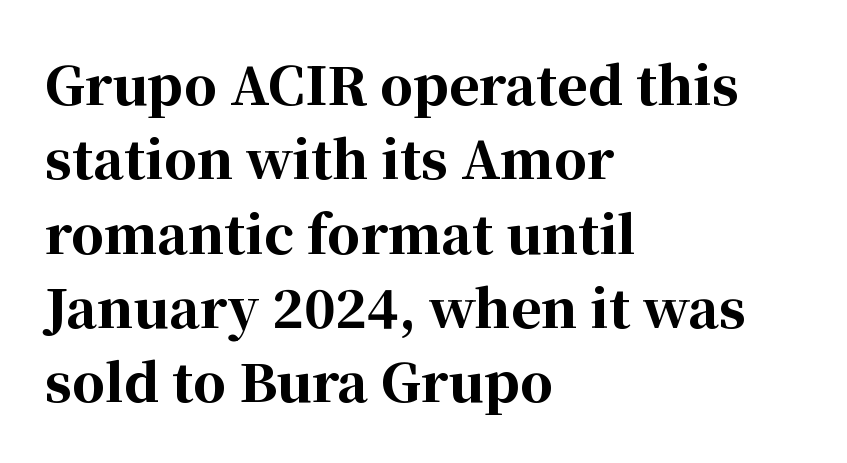
The image shows 52 px bold serif type, upright; set left-aligned, normal line spacing (1.43x), normal letter spacing, not underlined; high stroke contrast and a medium x-height.
